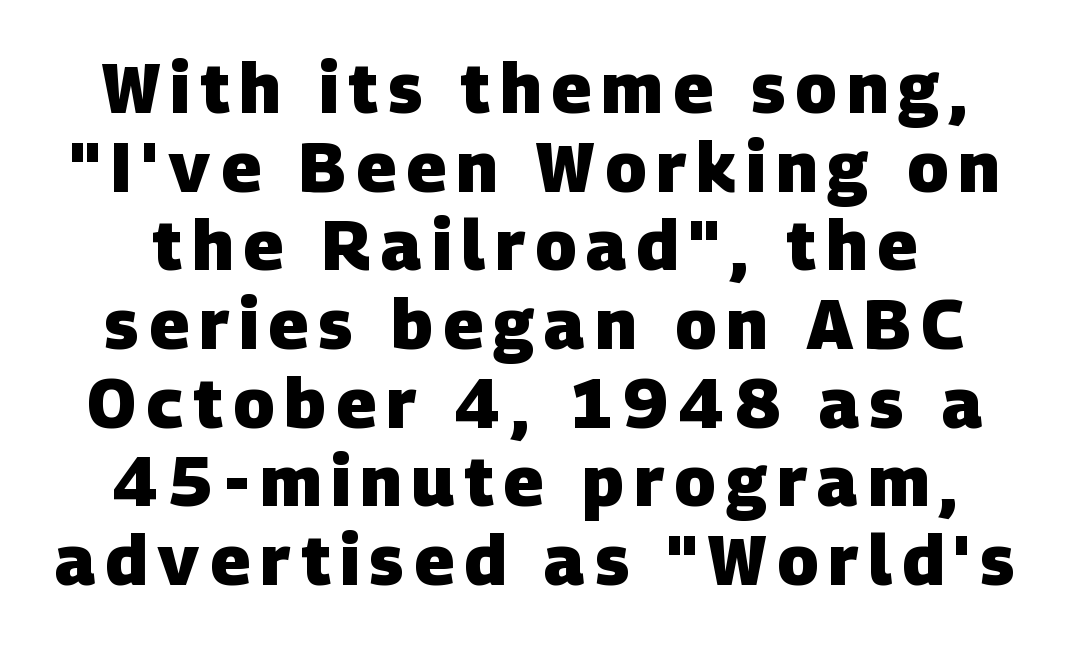
The image shows 69 px heavy sans-serif type; set tight line spacing (1.14x), not underlined; low stroke contrast and a large x-height.
